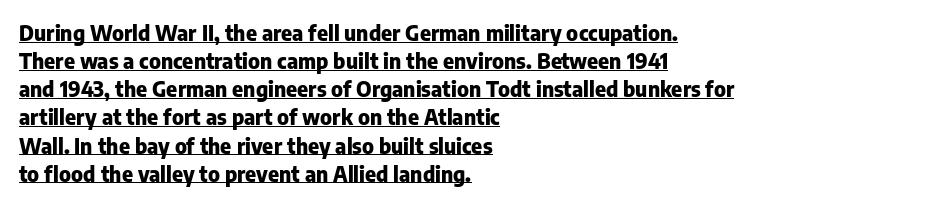
Which margin do the lines hug? The left one — the right edge is uneven. Style check: upright. I'd describe the lettering as bold — thick and assertive. The leading is moderate, giving the passage an even texture.
